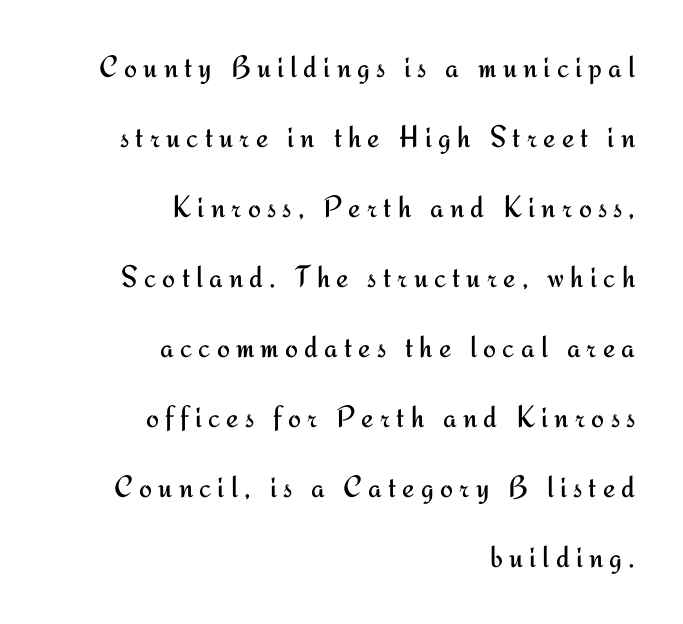
The image shows 31 px regular-weight sans-serif type, upright; set right-aligned, loose line spacing (2.26x), unusually wide letter spacing (+0.2 em), not underlined; medium stroke contrast and a small x-height.
